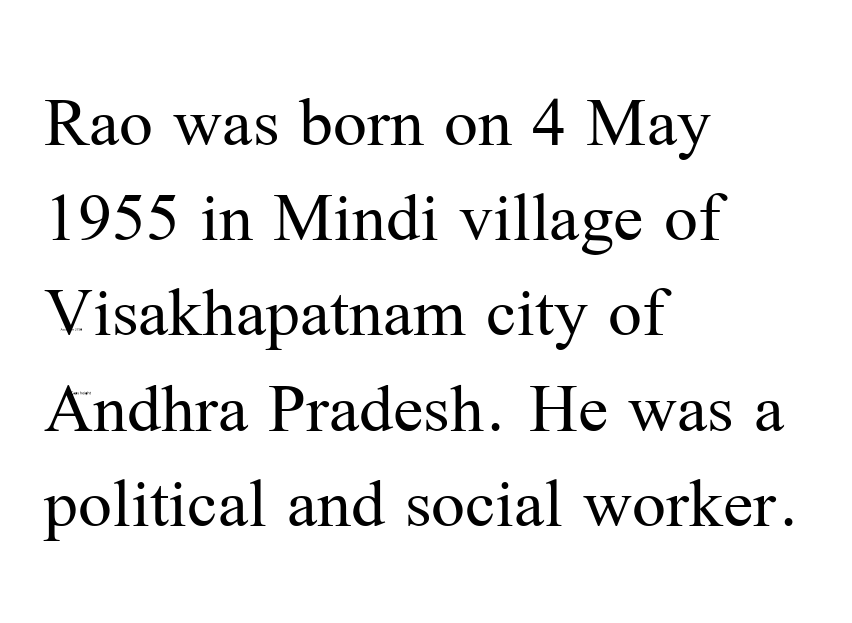
The image shows 75 px regular-weight serif type, upright; set left-aligned, normal line spacing (1.27x), normal letter spacing, not underlined; medium stroke contrast and a medium x-height.
